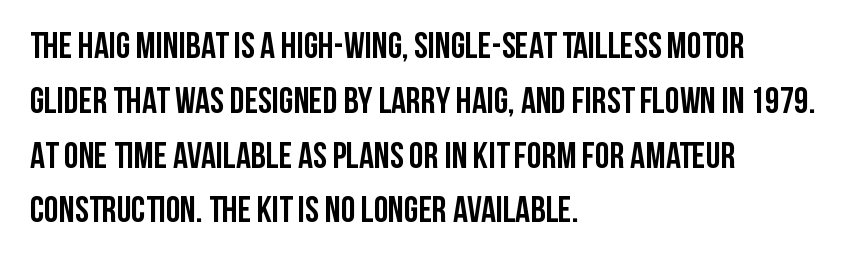
{"serif": "no", "italic": "no", "bold": "yes", "weight": "semibold", "width": "condensed", "stroke_contrast": "low", "x_height": "large", "monospaced": "no", "underline": "no", "align": "left", "line_spacing": "normal", "line_spacing_ratio": 1.48, "letter_spacing": "normal", "letter_spacing_em": 0.0, "glyph_px": 37}
